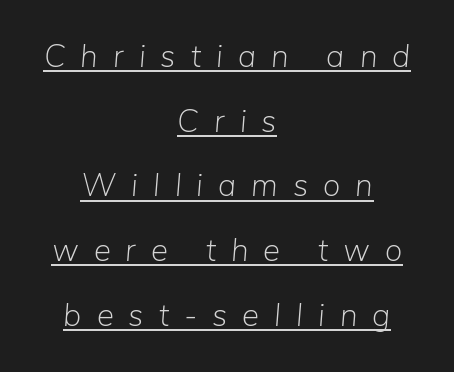
The image shows 32 px light type, italic (leaning right); set centered, loose line spacing (2.02x), unusually wide letter spacing (+0.47 em), underlined; low stroke contrast and a medium x-height.
